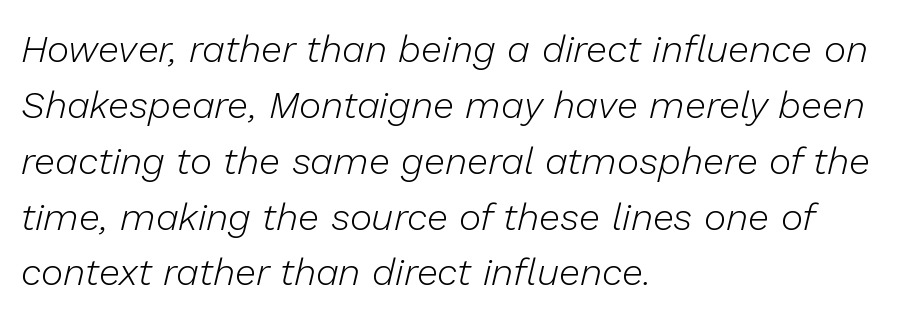
Q: Is the text bold? A: No.
Q: Is the text italic (slanted)? A: Yes, it leans right by about 13 degrees.
Q: Is the text underlined? A: No.
Q: How is the paragraph aligned? A: Left-aligned.
Q: Is the spacing between letters normal or unusually wide? A: Normal.
Q: Is the spacing between lines tight, normal or loose? A: Normal.
Q: Width (condensed, normal, or wide)? A: Normal.
Q: Stroke contrast? A: Low.
Q: x-height? A: Medium.
Q: Monospaced? A: No.
